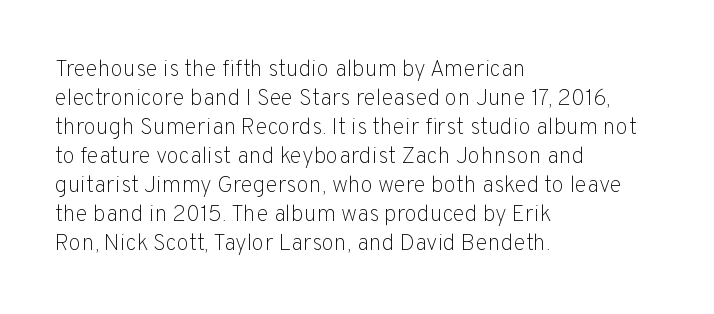
Q: Is the text bold? A: No.
Q: Is the text italic (slanted)? A: No, it is upright.
Q: Is the text underlined? A: No.
Q: How is the paragraph aligned? A: Left-aligned.
Q: Is the spacing between letters normal or unusually wide? A: Normal.
Q: Is the spacing between lines tight, normal or loose? A: Normal.
